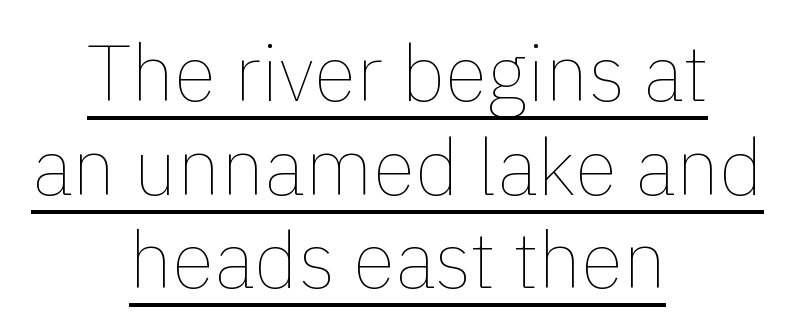
The image shows 78 px thin type, upright; set centered, line spacing 1.2x, normal letter spacing, underlined; a medium x-height.
